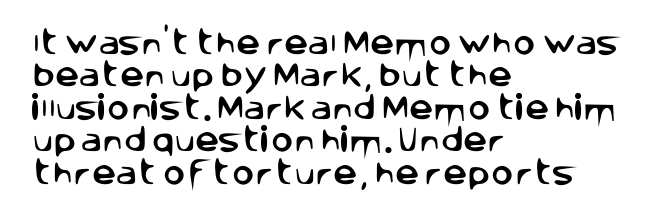
Designer's note — italics off, roman on. The specimen omits any rule beneath the text block's lines. No extra tracking has been applied to these lines. Each line starts at the same left margin while the right side varies.
